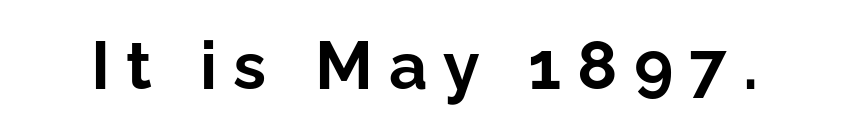
Nobody drew a line under any word here. Font category for this specimen: sans-serif. The letters are bold, with thick, heavy strokes. Varying glyph widths throughout — classic text-font behaviour. Unlike italic type, these characters show no tilt at all.
